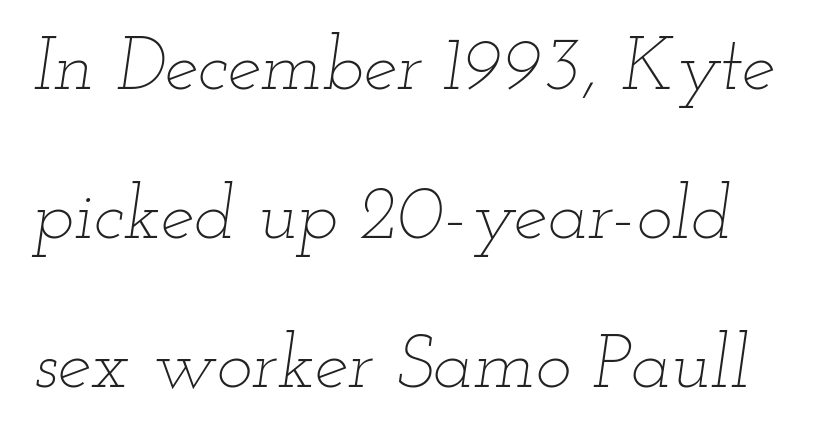
The image shows 76 px thin, wide type, italic (leaning right); set loose line spacing (1.96x), normal letter spacing, not underlined; low stroke contrast and a small x-height.
